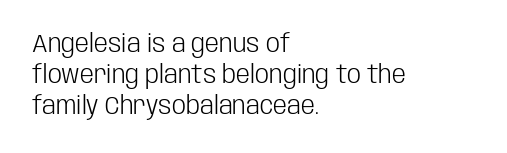
Spacing between characters is what you'd get straight out of the box. Ordinary non-slanted type is in use. The compositor pushed each line to the left boundary. Rows of type keep a routine distance in the vertical direction.
